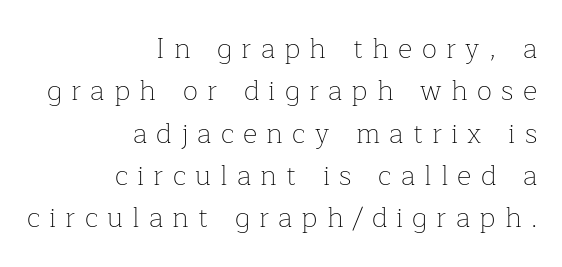
Q: Is the text bold? A: No.
Q: Is the text italic (slanted)? A: No, it is upright.
Q: Is the typeface a serif or a sans-serif typeface? A: Serif.
Q: Is the text underlined? A: No.
Q: How is the paragraph aligned? A: Right-aligned.
Q: Is the spacing between letters normal or unusually wide? A: Unusually wide.
Q: Is the spacing between lines tight, normal or loose? A: Normal.
Q: Width (condensed, normal, or wide)? A: Normal.
Q: Stroke contrast? A: Low.
Q: x-height? A: Medium.
Q: Monospaced? A: No.
